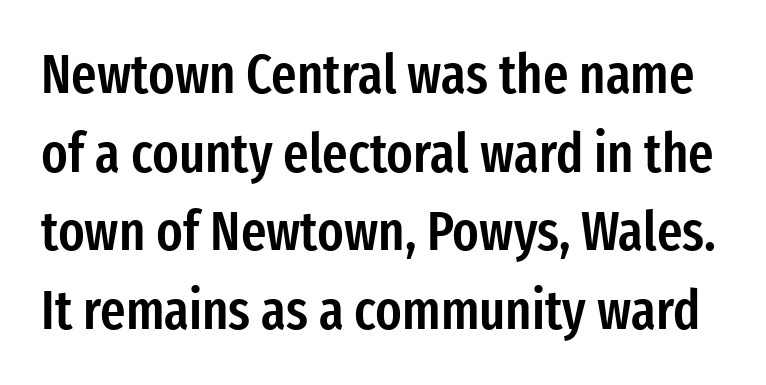
Q: Is the text bold? A: Semi-bold.
Q: Is the text italic (slanted)? A: No, it is upright.
Q: Is the typeface a serif or a sans-serif typeface? A: Sans-serif.
Q: Is the text underlined? A: No.
Q: Is the spacing between letters normal or unusually wide? A: Normal.
Q: Is the spacing between lines tight, normal or loose? A: Normal.
Q: Width (condensed, normal, or wide)? A: Condensed.
Q: Stroke contrast? A: Low.
Q: x-height? A: Medium.
Q: Monospaced? A: No.
